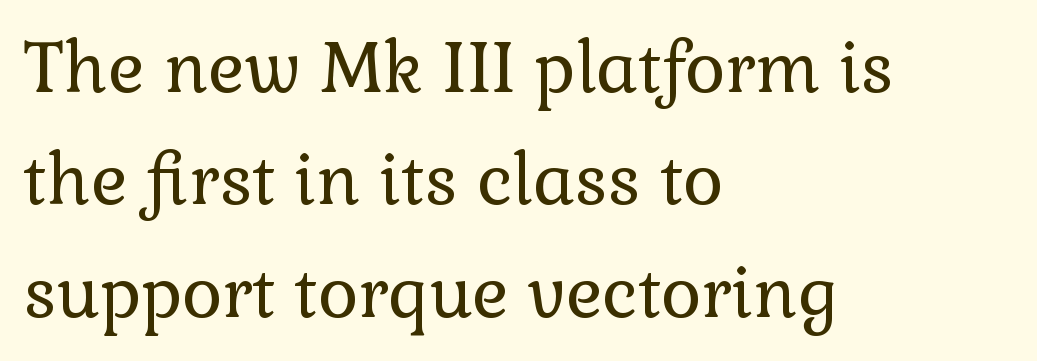
A typesetter would call this leading conventional body-copy spacing. Standard letterfit; no display-style spreading of the glyphs. Which margin do the lines hug? The left one — the right edge is uneven. The area under the type is left untouched. The letters stand straight up with perfectly vertical stems. This sample uses a serif face.
